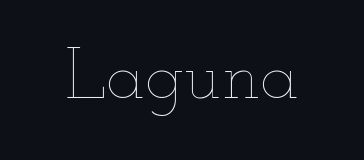
Q: Is the text bold? A: No.
Q: Is the text italic (slanted)? A: No, it is upright.
Q: Is the text underlined? A: No.
Q: Is the spacing between letters normal or unusually wide? A: Normal.
Q: Width (condensed, normal, or wide)? A: Wide.
Q: Stroke contrast? A: Low.
Q: x-height? A: Small.
Q: Monospaced? A: No.
